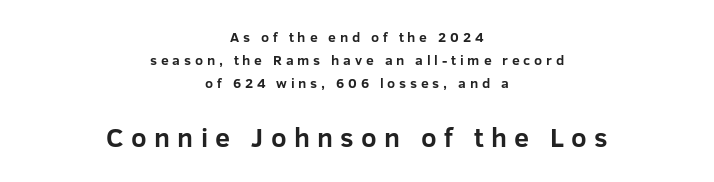
{"italic": "no", "bold": "yes", "underline": "no", "align": "center", "line_spacing": "normal", "line_spacing_ratio": 1.66, "letter_spacing": "wide", "letter_spacing_em": 0.27, "larger_block": "second", "size_ratio": 1.93, "glyph_px": 27}
